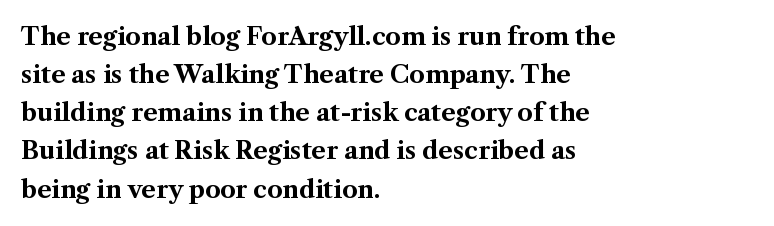
The image shows 24 px bold type, upright; set left-aligned, normal line spacing (1.59x), normal letter spacing, not underlined.
